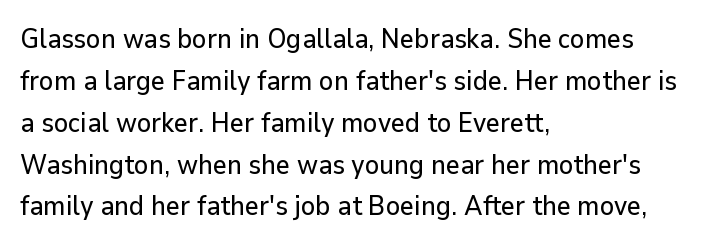
Decoration check: the copy has no underline. You can tell it's not italic because the verticals are truly vertical. Is the letter spacing exaggerated? No — it looks like the ordinary default. A classic flush-left, rag-right setting is used for this passage. Baseline-to-baseline distance is the conventional proportion of letter height.
